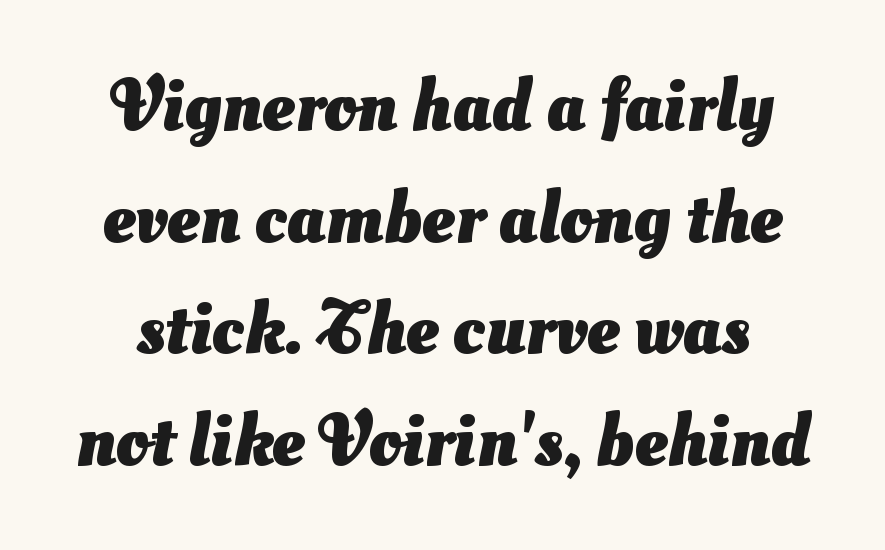
The image shows 74 px heavy sans-serif type; set normal line spacing (1.51x), normal letter spacing, not underlined; medium stroke contrast and a small x-height.
